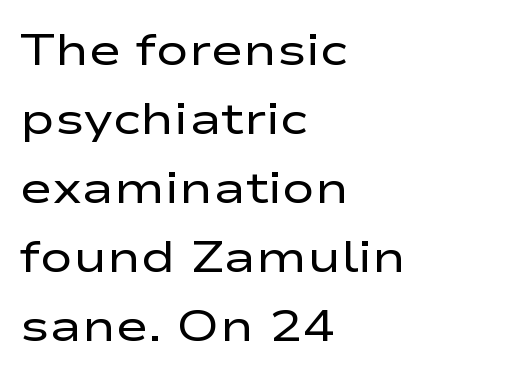
{"serif": "no", "italic": "no", "bold": "no", "weight": "regular", "width": "wide", "stroke_contrast": "low", "x_height": "medium", "monospaced": "no", "underline": "no", "align": "left", "line_spacing": "normal", "line_spacing_ratio": 1.57, "letter_spacing": "normal", "letter_spacing_em": 0.0, "glyph_px": 44}
